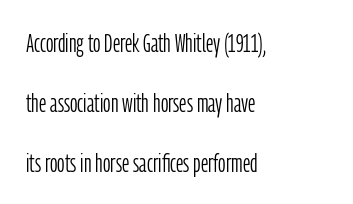
{"italic": "no", "bold": "no", "underline": "no", "align": "left", "line_spacing": "loose", "line_spacing_ratio": 2.3, "letter_spacing": "normal", "letter_spacing_em": 0.0, "glyph_px": 26}
